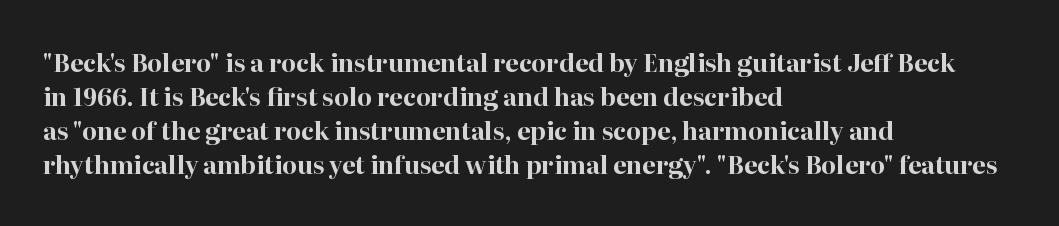
The passage shown stacks its lines at a standard gap. These lines keep a tight, regular rhythm from letter to letter. Descenders hang freely into open space. The sample has been set heavy, in full bold. Leftover space on each line is placed entirely after the last word. Nope, not italic — everything's standing straight.
